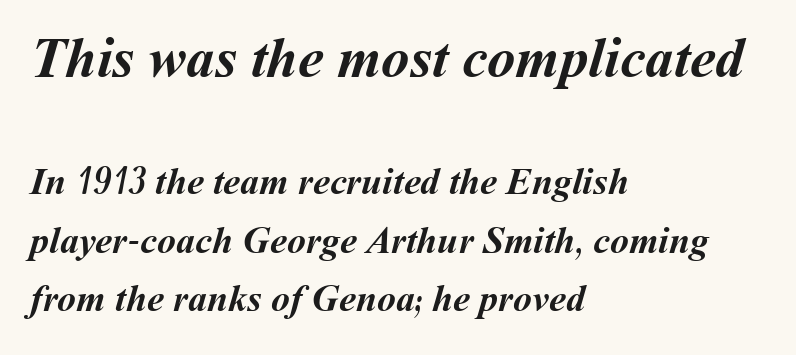
The image shows 57 px semibold type; set left-aligned, normal line spacing (1.54x), normal letter spacing, not underlined; the first (top) block is 1.5x larger; medium stroke contrast and a medium x-height.
